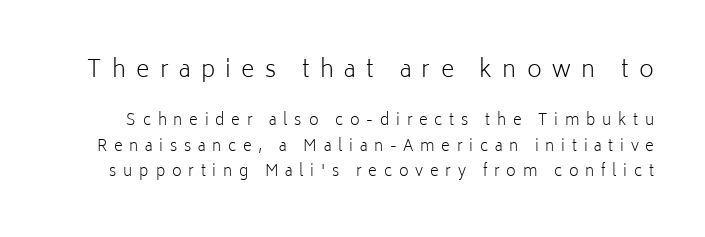
Beneath every word, the page is bare. Stem width sits at or under what a default text font uses. The letters stand upright; this is a roman face. What stands out about the letter spacing? Its width — letters are far apart. The upper block of text is set noticeably larger than the block beneath it.
